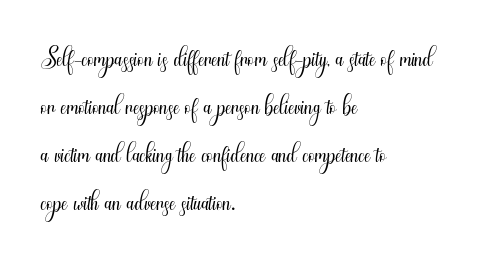
Q: Is the text bold? A: No.
Q: Is the text italic (slanted)? A: Yes.
Q: Is the typeface a serif or a sans-serif typeface? A: Sans-serif.
Q: Is the text underlined? A: No.
Q: How is the paragraph aligned? A: Left-aligned.
Q: Is the spacing between letters normal or unusually wide? A: Normal.
Q: Is the spacing between lines tight, normal or loose? A: Normal.
Q: Width (condensed, normal, or wide)? A: Condensed.
Q: Stroke contrast? A: Medium.
Q: x-height? A: Small.
Q: Monospaced? A: No.
